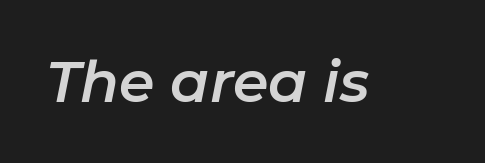
The image shows 57 px text type, italic (leaning right); set normal letter spacing, not underlined; low stroke contrast and a medium x-height.
